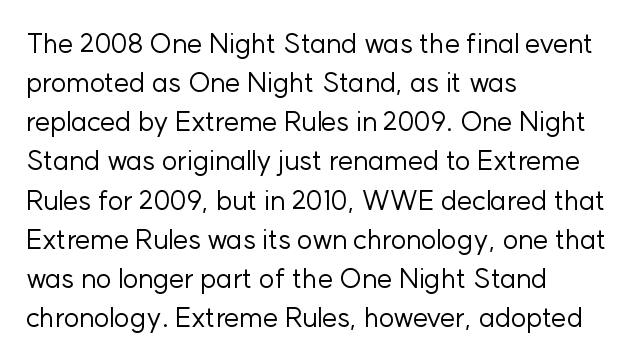
The image shows 27 px text type, upright; set left-aligned, normal line spacing (1.45x), normal letter spacing, not underlined.
